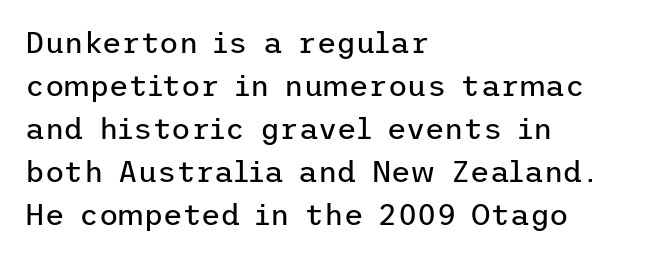
Q: Is the text bold? A: No.
Q: Is the text italic (slanted)? A: No, it is upright.
Q: Is the typeface a serif or a sans-serif typeface? A: Sans-serif.
Q: Is the text underlined? A: No.
Q: How is the paragraph aligned? A: Left-aligned.
Q: Is the spacing between letters normal or unusually wide? A: Normal.
Q: Is the spacing between lines tight, normal or loose? A: Normal.
Q: Width (condensed, normal, or wide)? A: Normal.
Q: Stroke contrast? A: Low.
Q: x-height? A: Medium.
